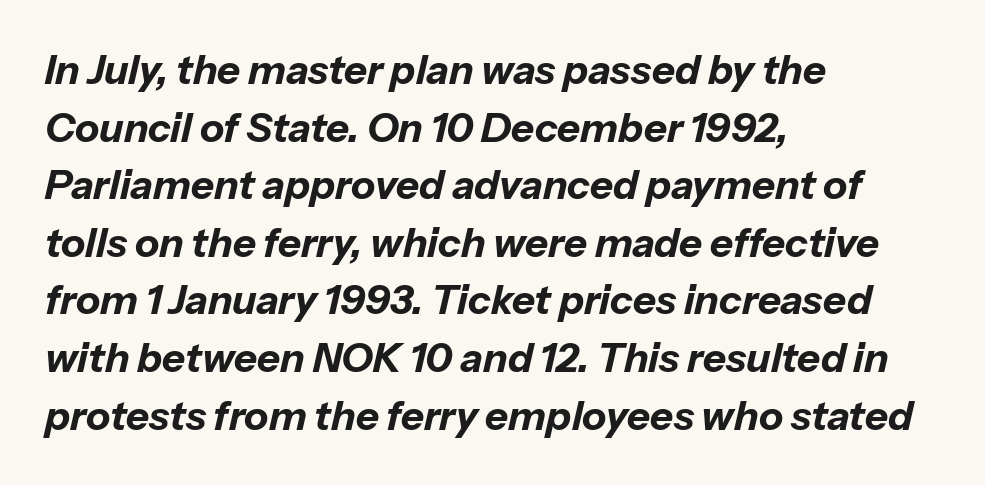
The image shows 40 px bold type, italic (leaning right); set left-aligned, normal line spacing (1.44x), normal letter spacing, not underlined; low stroke contrast and a medium x-height.
